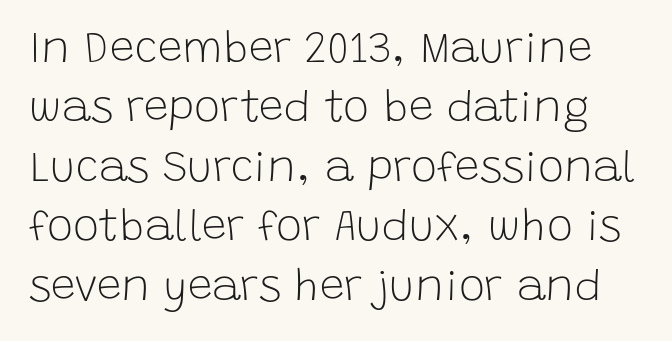
Q: Is the text bold? A: No.
Q: Is the text italic (slanted)? A: No, it is upright.
Q: Is the typeface a serif or a sans-serif typeface? A: Sans-serif.
Q: Is the text underlined? A: No.
Q: Is the spacing between letters normal or unusually wide? A: Normal.
Q: Is the spacing between lines tight, normal or loose? A: Normal.
Q: Width (condensed, normal, or wide)? A: Normal.
Q: Stroke contrast? A: Low.
Q: x-height? A: Large.
Q: Monospaced? A: No.
